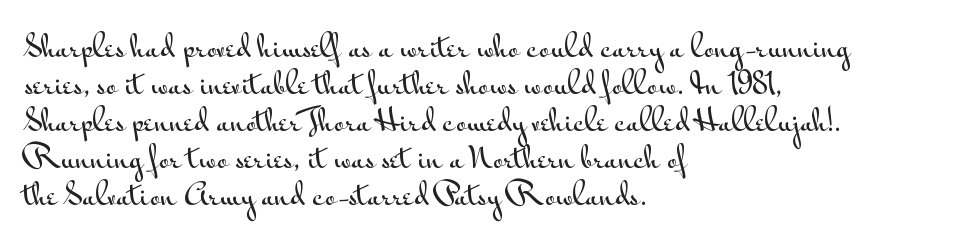
Here the glyphs are tracked normally, forming tight word shapes. The paragraph has a hard left edge and a soft right edge. Varying glyph widths throughout — classic text-font behaviour. Regarding serifs, this sample does without them. The words here are not underlined.
